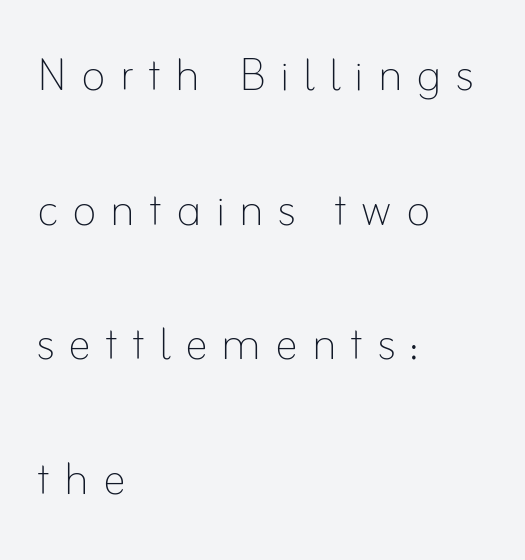
These lines stack with their left ends in a neat column. Summary of weight: not heavy and not bold. Reading down the column, the eye jumps a long way to each next line. Glance below the letters and you will spot only blank space. Nope, not italic — everything's standing straight.
